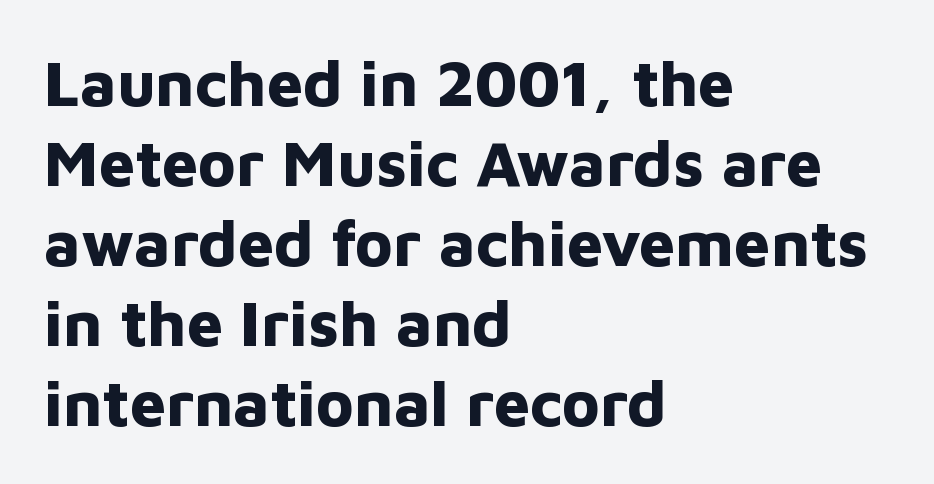
Q: Is the text bold? A: Yes.
Q: Is the text italic (slanted)? A: No, it is upright.
Q: Is the typeface a serif or a sans-serif typeface? A: Sans-serif.
Q: Is the text underlined? A: No.
Q: How is the paragraph aligned? A: Left-aligned.
Q: Is the spacing between letters normal or unusually wide? A: Normal.
Q: Is the spacing between lines tight, normal or loose? A: Normal.
Q: Width (condensed, normal, or wide)? A: Normal.
Q: Stroke contrast? A: Low.
Q: x-height? A: Medium.
Q: Monospaced? A: No.
